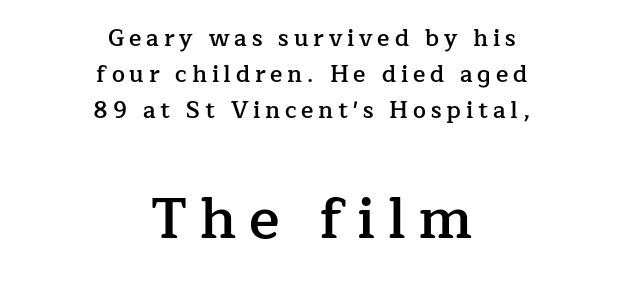
Q: Is the text bold? A: Semi-bold.
Q: Is the text italic (slanted)? A: No, it is upright.
Q: Is the typeface a serif or a sans-serif typeface? A: Serif.
Q: Is the text underlined? A: No.
Q: How is the paragraph aligned? A: Centered.
Q: Is the spacing between letters normal or unusually wide? A: Unusually wide.
Q: Is the spacing between lines tight, normal or loose? A: Normal.
Q: Which block of text is set in a larger size, the first (top) or the second (bottom)? A: The second (bottom) one.
Q: Width (condensed, normal, or wide)? A: Normal.
Q: Stroke contrast? A: Low.
Q: x-height? A: Medium.
Q: Monospaced? A: No.
